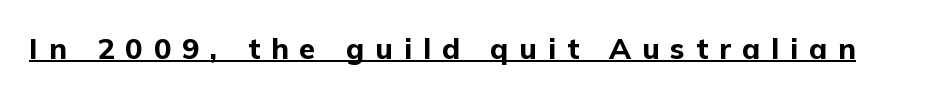
{"serif": "no", "italic": "no", "bold": "yes", "weight": "bold", "width": "normal", "stroke_contrast": "low", "x_height": "medium", "monospaced": "no", "underline": "yes", "letter_spacing": "wide", "letter_spacing_em": 0.38, "glyph_px": 29}
